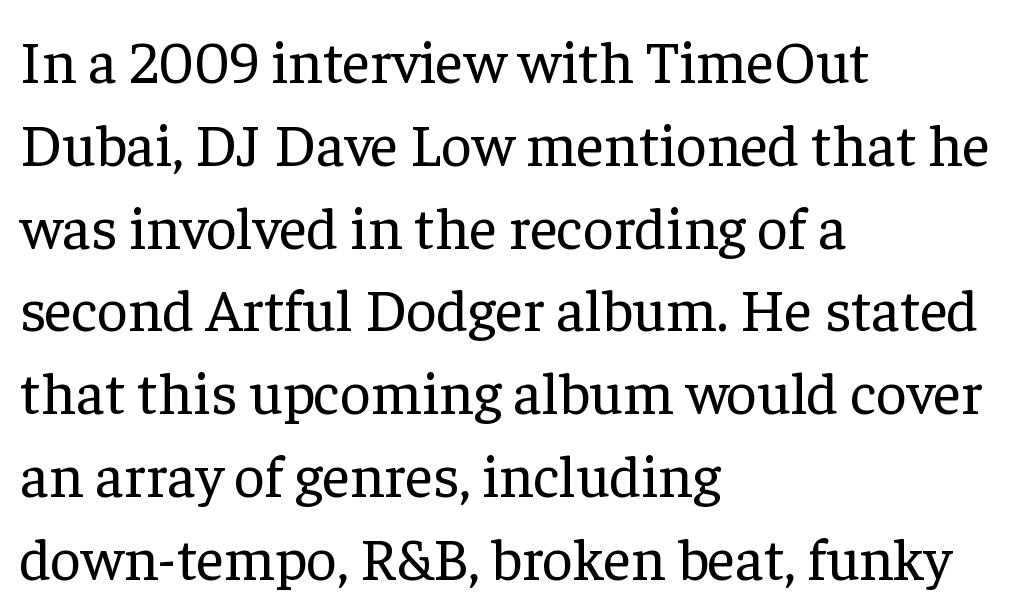
Q: Is the text bold? A: No.
Q: Is the text italic (slanted)? A: No, it is upright.
Q: Is the typeface a serif or a sans-serif typeface? A: Serif.
Q: Is the text underlined? A: No.
Q: How is the paragraph aligned? A: Left-aligned.
Q: Is the spacing between letters normal or unusually wide? A: Normal.
Q: Is the spacing between lines tight, normal or loose? A: Normal.
Q: Width (condensed, normal, or wide)? A: Normal.
Q: Stroke contrast? A: Low.
Q: x-height? A: Medium.
Q: Monospaced? A: No.
